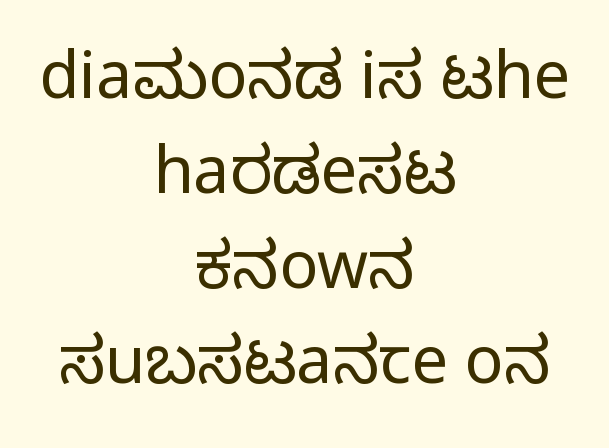
One glance says typical: line gaps are just what's usual. In terms of letterspacing, this is plain default setting. Every character sits straight up, as roman type does. You could not count columns in this text — the font is proportionally spaced. You can tell from the bare stems that sans-serif type was used.
